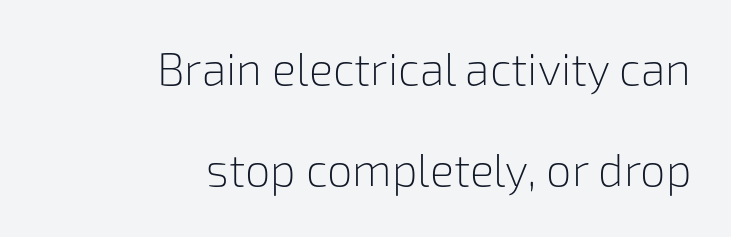
{"serif": "no", "italic": "no", "bold": "no", "weight": "light", "width": "normal", "stroke_contrast": "low", "x_height": "medium", "monospaced": "no", "underline": "no", "align": "right", "line_spacing": "loose", "line_spacing_ratio": 2.25, "letter_spacing": "normal", "letter_spacing_em": 0.0, "glyph_px": 45}
